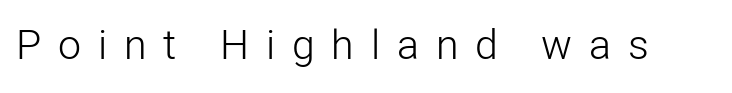
The image shows 41 px light sans-serif type, upright; set unusually wide letter spacing (+0.41 em), not underlined; low stroke contrast and a medium x-height.
